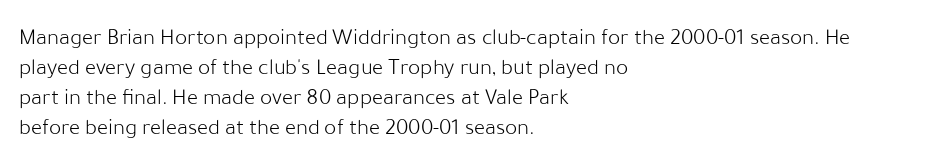
{"italic": "no", "bold": "no", "underline": "no", "align": "left", "line_spacing": "normal", "line_spacing_ratio": 1.31, "letter_spacing": "normal", "letter_spacing_em": 0.0, "glyph_px": 23}
